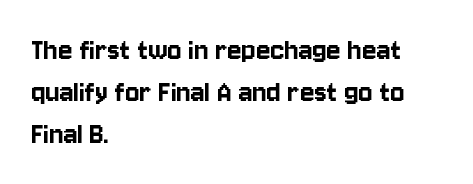
Tracking value appears to be zero — textbook default spacing. The face used here is proportionally spaced, like ordinary book or web type. Is the block centered? No — it sits flush against the left margin. Line spacing here is normal. To sum up the face: it is a sans, with no serifs. Every character sits straight up, as roman type does.
